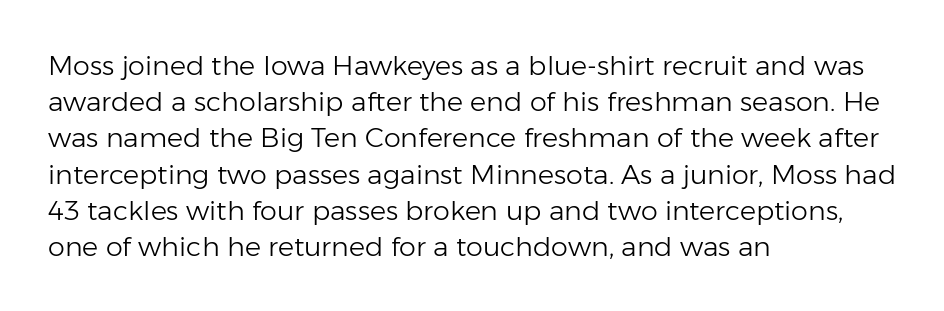
Q: Is the text bold? A: No.
Q: Is the text italic (slanted)? A: No, it is upright.
Q: Is the text underlined? A: No.
Q: How is the paragraph aligned? A: Left-aligned.
Q: Is the spacing between letters normal or unusually wide? A: Normal.
Q: Is the spacing between lines tight, normal or loose? A: Normal.
